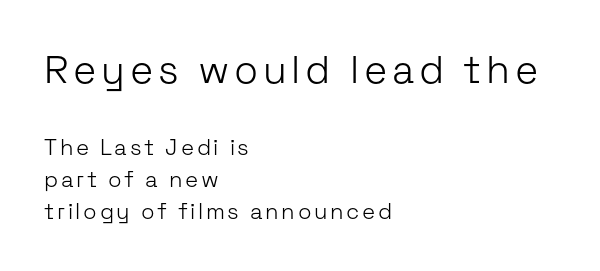
The image shows 39 px light sans-serif type, upright; set left-aligned, normal line spacing (1.47x), not underlined; the first (top) block is 1.77x larger; low stroke contrast and a medium x-height.
